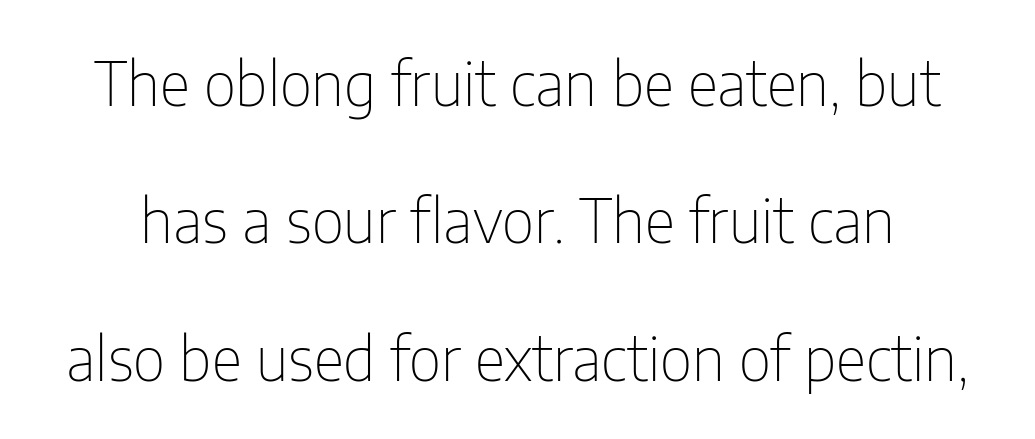
This is not heavy type; no bold has been used. The rendering uses natural spacing where letterforms have individual widths. Posture: straight, roman, zero tilt. Plain, unruled lines of type. Are there feet on the stems? There aren't — it's a sans. Widely set lines give the paragraph a tall, airy silhouette.
